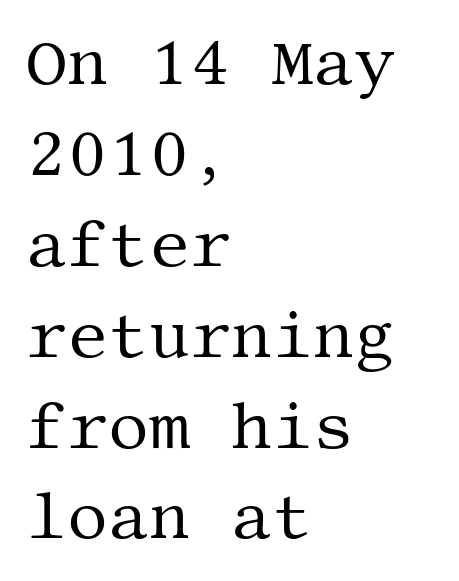
The image shows 64 px regular-weight serif type, upright; set left-aligned, normal line spacing (1.42x), normal letter spacing, not underlined; medium stroke contrast and a large x-height.
